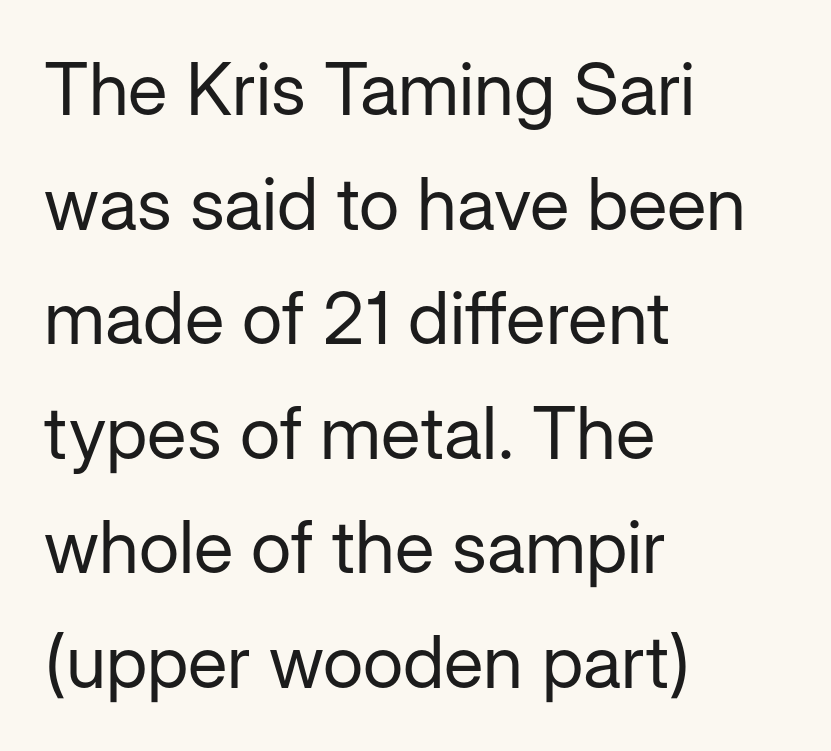
No word sits above an underline. Is this a sans? Yes — the strokes have no serifs. The axis of the letterforms is exactly vertical. Ink coverage per letter is moderate at most. These lines are rendered in a variable-pitch font. The type is set solid horizontally, with unmodified tracking.
